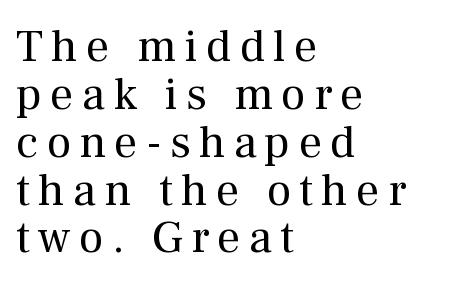
Q: Is the text bold? A: No.
Q: Is the text italic (slanted)? A: No, it is upright.
Q: Is the typeface a serif or a sans-serif typeface? A: Serif.
Q: Is the text underlined? A: No.
Q: How is the paragraph aligned? A: Left-aligned.
Q: Is the spacing between lines tight, normal or loose? A: Tight.
Q: Width (condensed, normal, or wide)? A: Normal.
Q: Stroke contrast? A: Medium.
Q: x-height? A: Medium.
Q: Monospaced? A: No.
